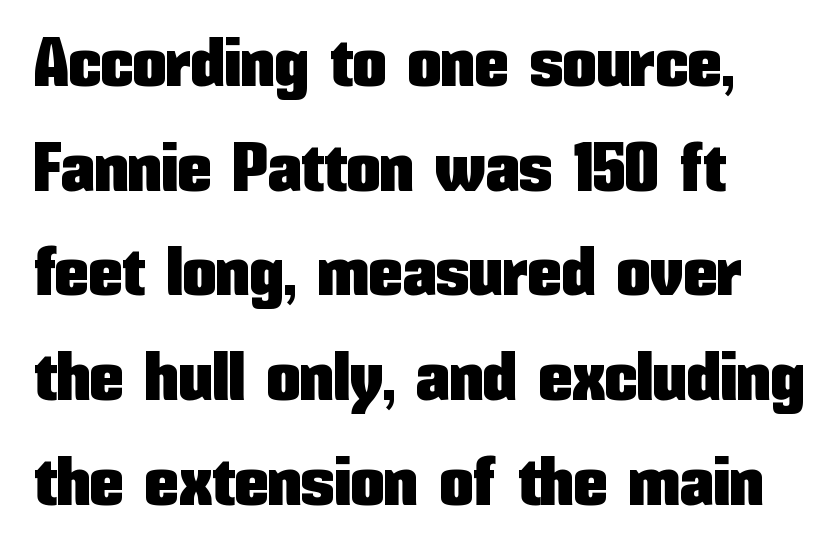
Q: Is the text italic (slanted)? A: No, it is upright.
Q: Is the typeface a serif or a sans-serif typeface? A: Sans-serif.
Q: Is the text underlined? A: No.
Q: How is the paragraph aligned? A: Left-aligned.
Q: Is the spacing between letters normal or unusually wide? A: Normal.
Q: Is the spacing between lines tight, normal or loose? A: Normal.
Q: Width (condensed, normal, or wide)? A: Condensed.
Q: Stroke contrast? A: Low.
Q: x-height? A: Medium.
Q: Monospaced? A: No.
